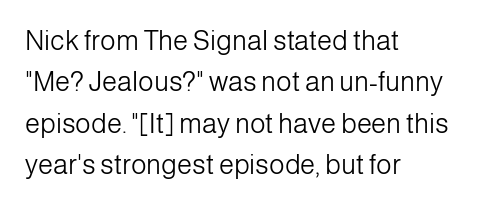
Q: Is the text bold? A: No.
Q: Is the text italic (slanted)? A: No, it is upright.
Q: Is the text underlined? A: No.
Q: How is the paragraph aligned? A: Left-aligned.
Q: Is the spacing between letters normal or unusually wide? A: Normal.
Q: Is the spacing between lines tight, normal or loose? A: Normal.
